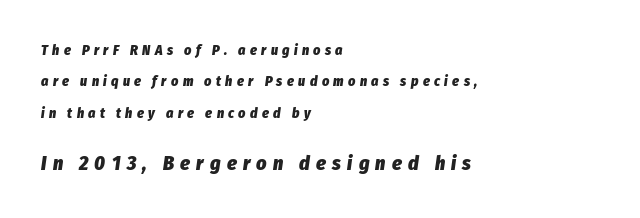
Q: Is the text bold? A: Yes.
Q: Is the text italic (slanted)? A: Yes, it leans right by about 8 degrees.
Q: Is the text underlined? A: No.
Q: How is the paragraph aligned? A: Left-aligned.
Q: Is the spacing between letters normal or unusually wide? A: Unusually wide.
Q: Is the spacing between lines tight, normal or loose? A: Loose.
Q: Which block of text is set in a larger size, the first (top) or the second (bottom)? A: The second (bottom) one.
